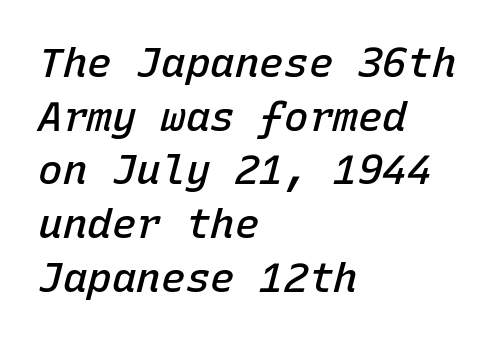
Q: Is the text bold? A: Semi-bold.
Q: Is the text italic (slanted)? A: Yes, it leans right by about 15 degrees.
Q: Is the text underlined? A: No.
Q: How is the paragraph aligned? A: Left-aligned.
Q: Is the spacing between letters normal or unusually wide? A: Normal.
Q: Is the spacing between lines tight, normal or loose? A: Normal.
Q: Width (condensed, normal, or wide)? A: Normal.
Q: Stroke contrast? A: Low.
Q: x-height? A: Medium.
Q: Monospaced? A: Yes.
